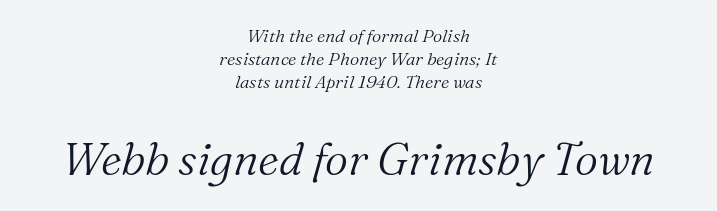
The image shows 45 px light serif type, italic (leaning right); set centered, normal line spacing (1.29x), normal letter spacing, not underlined; the second (bottom) block is 2.5x larger; medium stroke contrast and a medium x-height.
